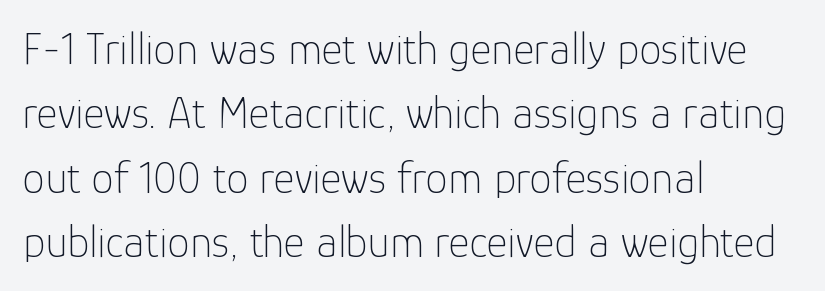
{"serif": "no", "italic": "no", "bold": "no", "weight": "thin", "width": "normal", "stroke_contrast": "low", "x_height": "medium", "monospaced": "no", "underline": "no", "align": "left", "line_spacing": "normal", "line_spacing_ratio": 1.43, "letter_spacing": "normal", "letter_spacing_em": 0.0, "glyph_px": 45}
